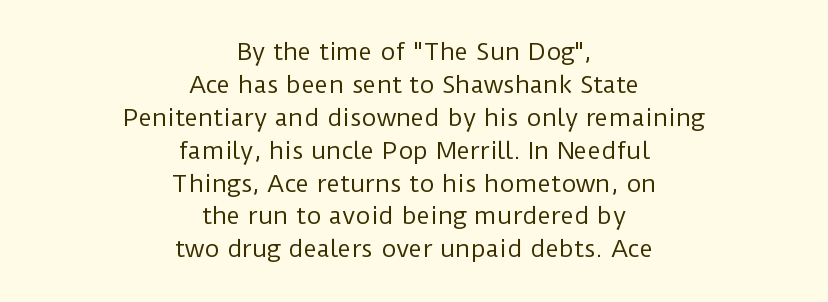
The letters look calm and open, with moderate or lighter stems. Italic: no, the glyphs are upright roman. Compared with typical paragraphs, the rows here are spaced about the same. The face used here is rendered with its standard letterfit. These lines stack symmetrically, like a column narrowing and widening about its center. Honestly, there is no underline to notice here at all.
